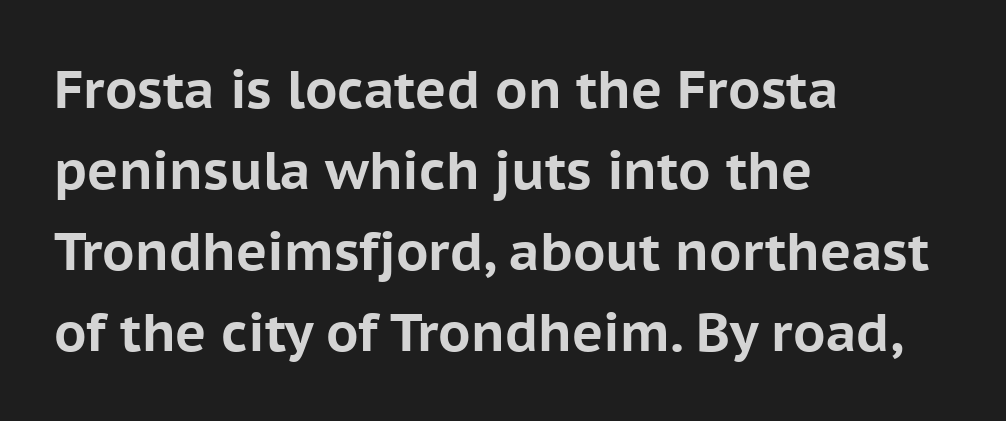
The image shows 53 px bold sans-serif type, upright; set left-aligned, normal line spacing (1.53x), normal letter spacing, not underlined; low stroke contrast and a medium x-height.
